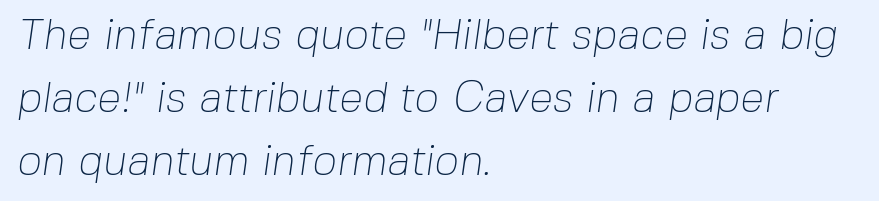
Left-aligned paragraph, ragged on the right. What stands out about the letter spacing? Nothing — it is the standard amount. Plain, unruled lines of type. If you measured baseline to baseline, you'd find a middling distance. No letter is thick-stroked: the sample isn't bold. The type family on display is of the sans-serif kind.
